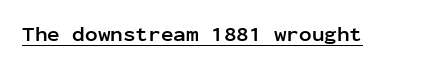
Emphasis is given by a line drawn under the lettering. Weight: bold. Honestly, the letter spacing is just normal — you wouldn't notice it. Is there any slant? The stems are plumb.
